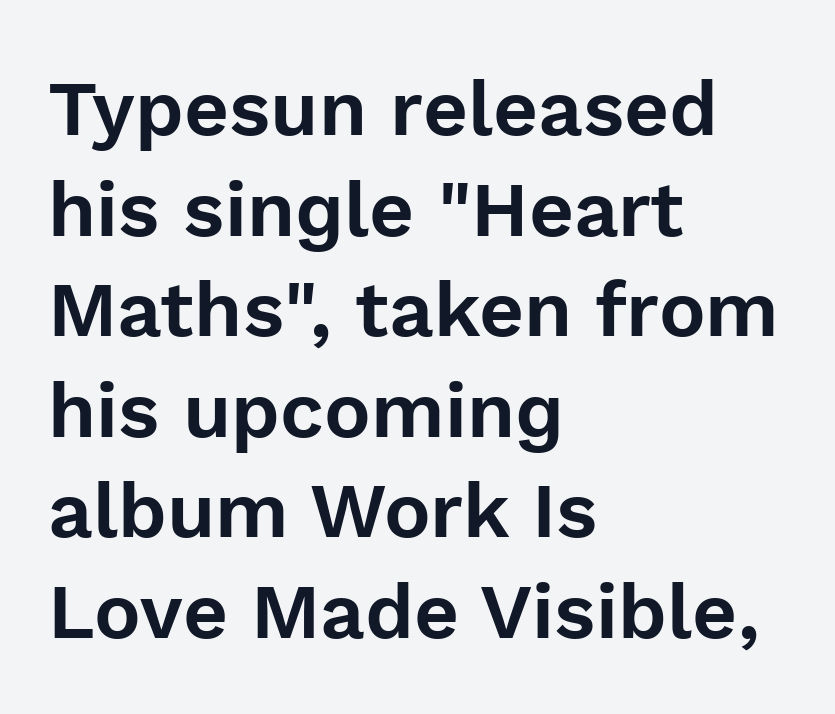
The image shows 78 px sans-serif type, upright; set left-aligned, normal line spacing (1.29x), normal letter spacing, not underlined; a medium x-height.
